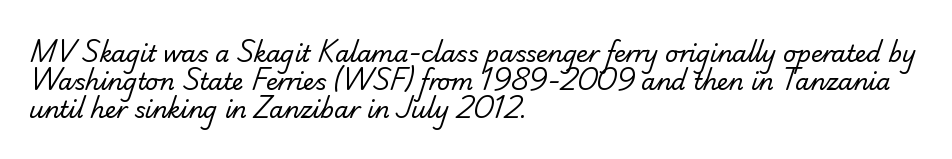
Q: Is the text bold? A: No.
Q: Is the text underlined? A: No.
Q: How is the paragraph aligned? A: Left-aligned.
Q: Is the spacing between letters normal or unusually wide? A: Normal.
